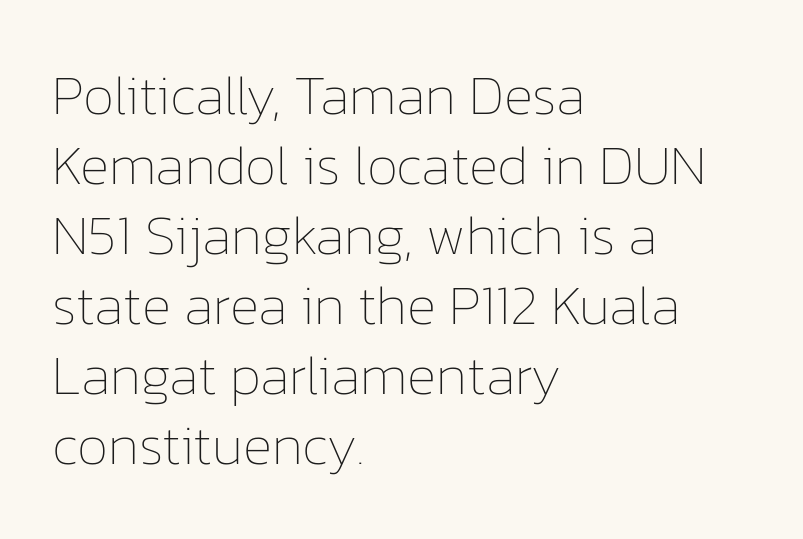
{"italic": "no", "bold": "no", "weight": "thin", "width": "normal", "stroke_contrast": "low", "x_height": "medium", "monospaced": "no", "underline": "no", "align": "left", "line_spacing": "normal", "line_spacing_ratio": 1.25, "letter_spacing": "normal", "letter_spacing_em": 0.0, "glyph_px": 56}
